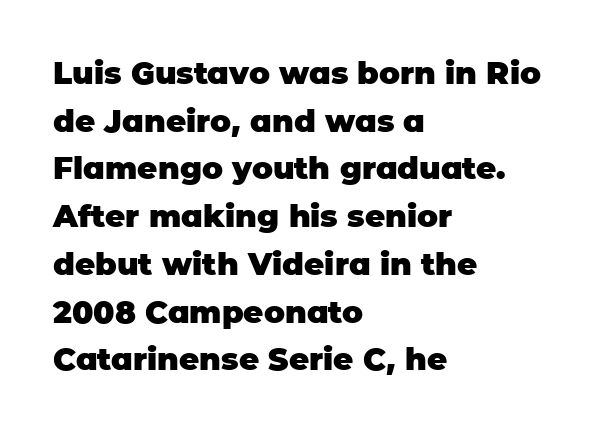
The image shows 31 px heavy sans-serif type, upright; set left-aligned, normal line spacing (1.54x), normal letter spacing, not underlined; low stroke contrast and a large x-height.
